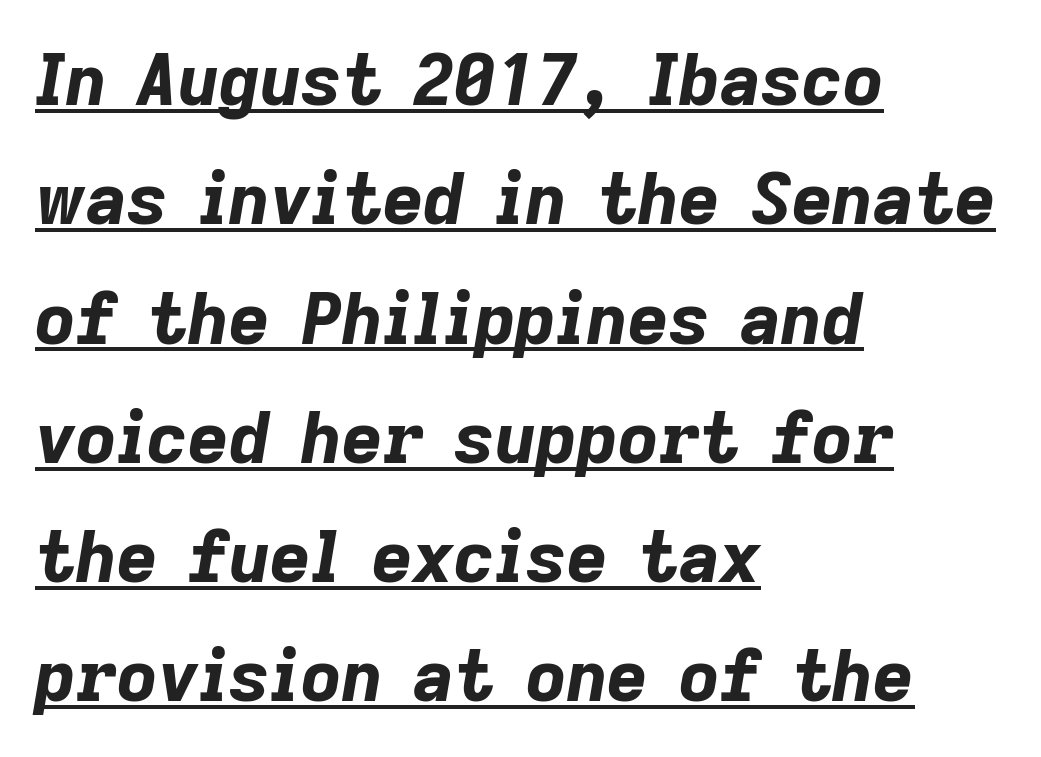
Q: Is the text bold? A: Yes.
Q: Is the text italic (slanted)? A: Yes, it leans right by about 9 degrees.
Q: Is the text underlined? A: Yes.
Q: How is the paragraph aligned? A: Left-aligned.
Q: Is the spacing between letters normal or unusually wide? A: Normal.
Q: Is the spacing between lines tight, normal or loose? A: Normal.
Q: Width (condensed, normal, or wide)? A: Normal.
Q: Stroke contrast? A: Low.
Q: x-height? A: Medium.
Q: Monospaced? A: No.
